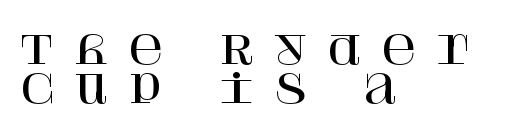
{"serif": "yes", "italic": "no", "width": "normal", "stroke_contrast": "high", "x_height": "large", "underline": "no", "align": "left", "line_spacing": "tight", "line_spacing_ratio": 1.01, "letter_spacing": "wide", "letter_spacing_em": 0.46, "glyph_px": 39}
